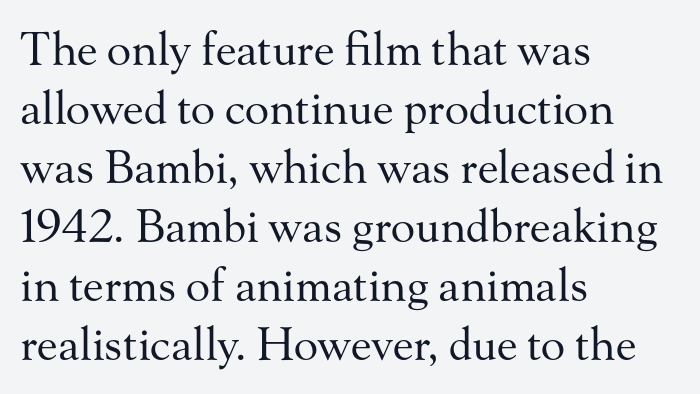
{"serif": "yes", "italic": "no", "bold": "no", "weight": "regular", "width": "normal", "stroke_contrast": "medium", "x_height": "small", "monospaced": "no", "underline": "no", "align": "left", "line_spacing": "normal", "line_spacing_ratio": 1.31, "letter_spacing": "normal", "letter_spacing_em": 0.0, "glyph_px": 45}
